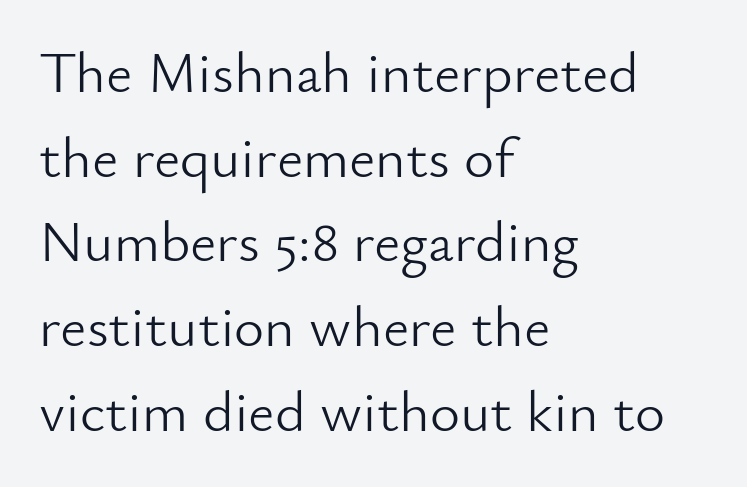
The image shows 58 px light sans-serif type, upright; set left-aligned, normal line spacing (1.46x), normal letter spacing, not underlined; low stroke contrast and a small x-height.
